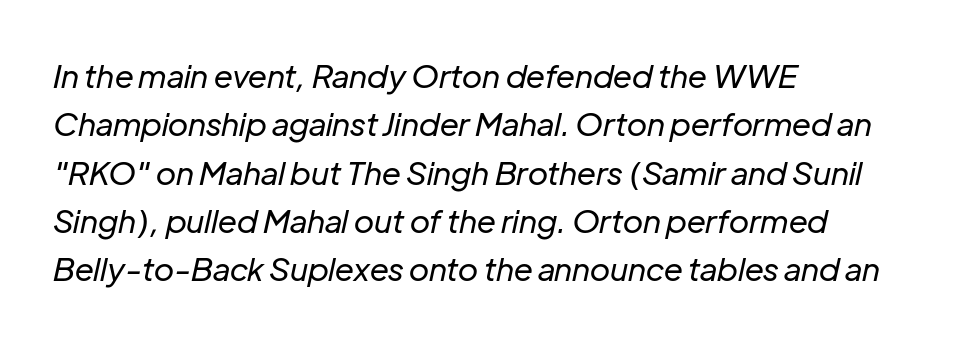
The image shows 32 px regular-weight type, italic (leaning right); set left-aligned, normal line spacing (1.51x), normal letter spacing, not underlined; low stroke contrast and a medium x-height.
